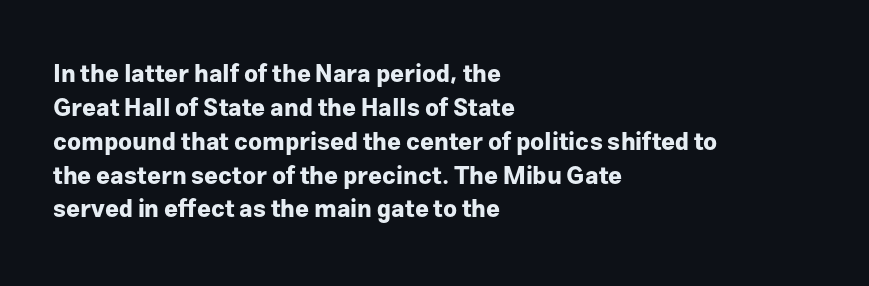
Q: Is the text bold? A: Yes.
Q: Is the text italic (slanted)? A: No, it is upright.
Q: Is the text underlined? A: No.
Q: How is the paragraph aligned? A: Left-aligned.
Q: Is the spacing between letters normal or unusually wide? A: Normal.
Q: Is the spacing between lines tight, normal or loose? A: Normal.
